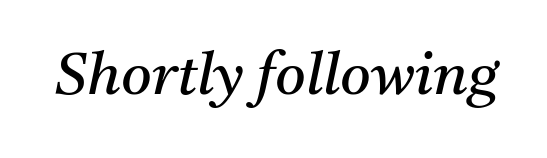
The image shows 59 px regular-weight serif type, italic (leaning right); set normal letter spacing, not underlined; medium stroke contrast and a medium x-height.
